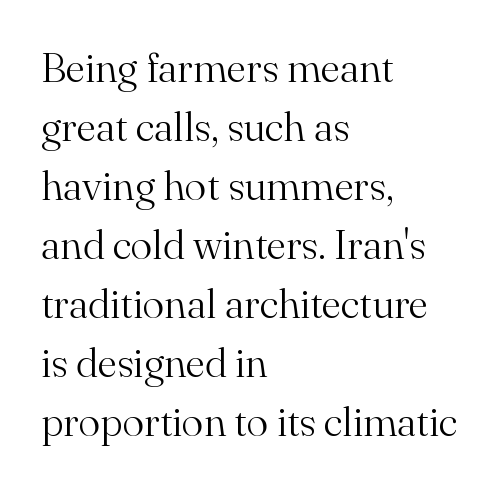
Q: Is the text bold? A: No.
Q: Is the text italic (slanted)? A: No, it is upright.
Q: Is the typeface a serif or a sans-serif typeface? A: Serif.
Q: Is the text underlined? A: No.
Q: How is the paragraph aligned? A: Left-aligned.
Q: Is the spacing between letters normal or unusually wide? A: Normal.
Q: Is the spacing between lines tight, normal or loose? A: Normal.
Q: Width (condensed, normal, or wide)? A: Normal.
Q: Stroke contrast? A: Medium.
Q: x-height? A: Small.
Q: Monospaced? A: No.
